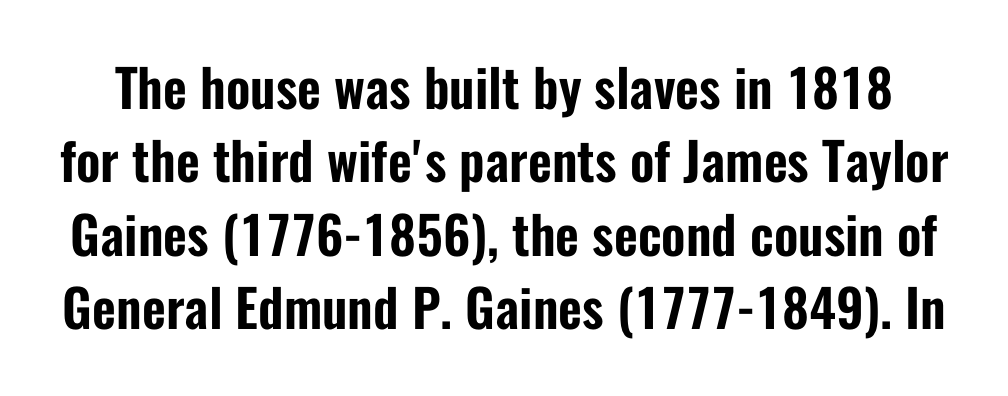
Q: Is the text italic (slanted)? A: No, it is upright.
Q: Is the typeface a serif or a sans-serif typeface? A: Sans-serif.
Q: Is the text underlined? A: No.
Q: Is the spacing between letters normal or unusually wide? A: Normal.
Q: Is the spacing between lines tight, normal or loose? A: Normal.
Q: Width (condensed, normal, or wide)? A: Condensed.
Q: Stroke contrast? A: Low.
Q: x-height? A: Medium.
Q: Monospaced? A: No.
